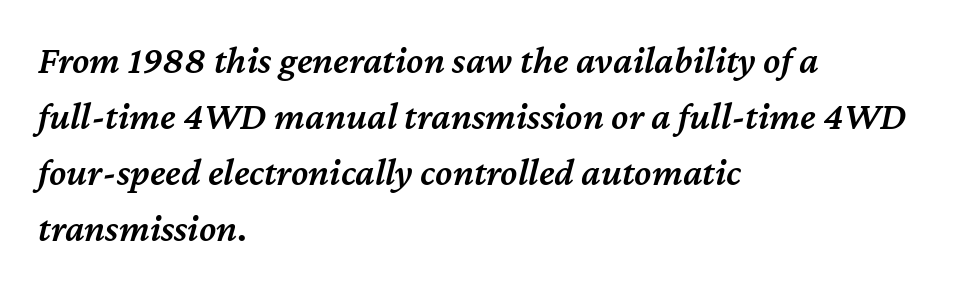
These lines are set flush left with a ragged right edge. The rendering uses natural spacing where letterforms have individual widths. Does the lettering tilt? It does — this is italic. The rendering uses a moderate line-height, typical for paragraphs. The area under the type is left untouched. A semibold gives these letters moderate extra thickness, short of bold.
